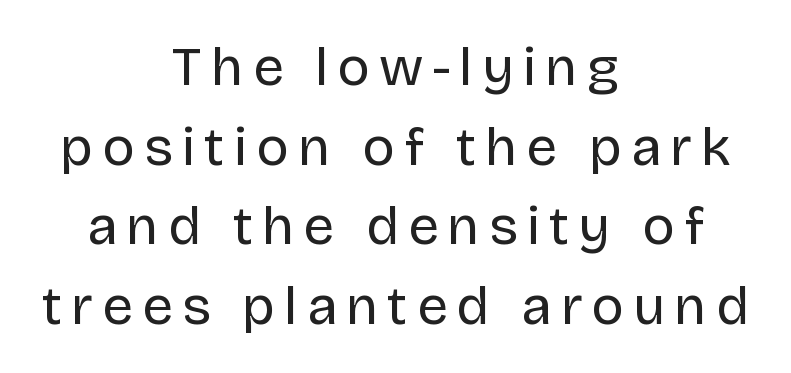
{"serif": "no", "italic": "no", "bold": "no", "weight": "regular", "width": "normal", "stroke_contrast": "low", "x_height": "large", "monospaced": "no", "underline": "no", "align": "center", "line_spacing": "normal", "line_spacing_ratio": 1.45, "glyph_px": 55}
